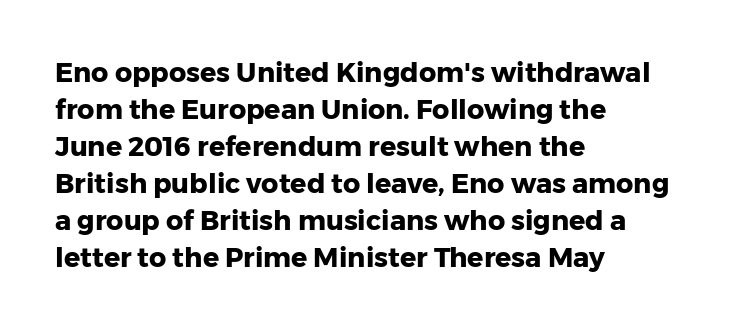
{"italic": "no", "bold": "yes", "underline": "no", "align": "left", "line_spacing": "normal", "line_spacing_ratio": 1.37, "letter_spacing": "normal", "letter_spacing_em": 0.0, "glyph_px": 27}
